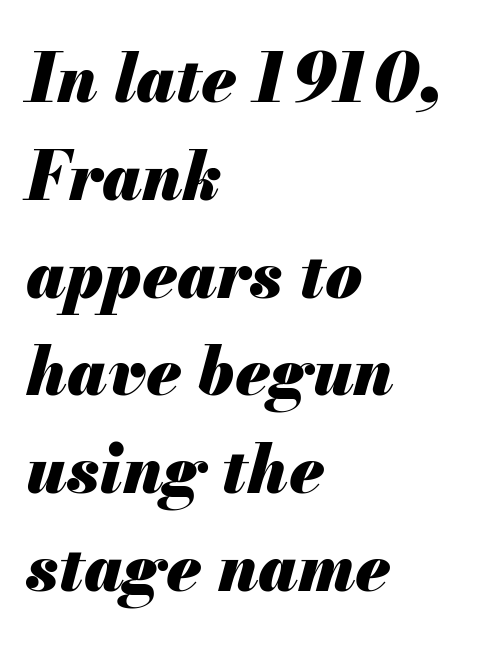
Q: Is the text bold? A: Yes.
Q: Is the text italic (slanted)? A: Yes, it leans right by about 13 degrees.
Q: Is the text underlined? A: No.
Q: How is the paragraph aligned? A: Left-aligned.
Q: Is the spacing between letters normal or unusually wide? A: Normal.
Q: Is the spacing between lines tight, normal or loose? A: Normal.
Q: Width (condensed, normal, or wide)? A: Normal.
Q: Stroke contrast? A: Medium.
Q: x-height? A: Small.
Q: Monospaced? A: No.
